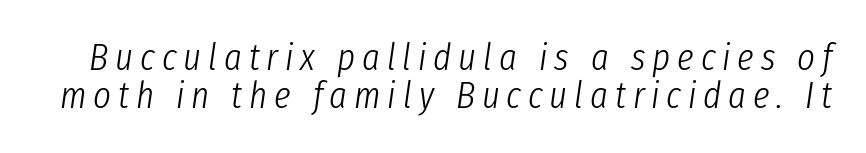
Q: Is the text bold? A: No.
Q: Is the text italic (slanted)? A: Yes, it leans right by about 8 degrees.
Q: Is the text underlined? A: No.
Q: Is the spacing between lines tight, normal or loose? A: Tight.
Q: Width (condensed, normal, or wide)? A: Condensed.
Q: Stroke contrast? A: Low.
Q: x-height? A: Medium.
Q: Monospaced? A: No.
